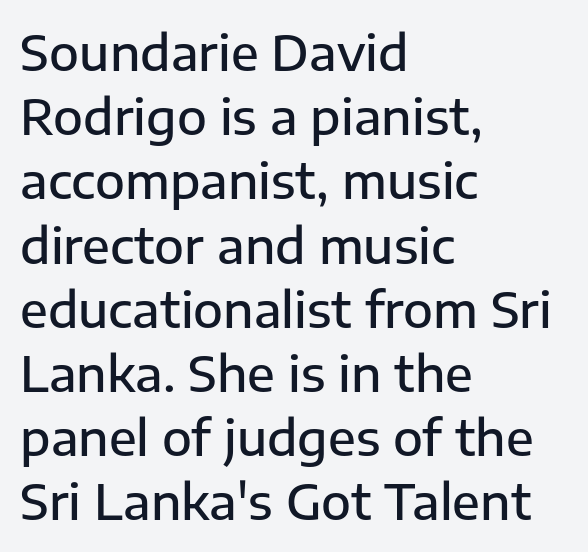
{"serif": "no", "italic": "no", "bold": "semi", "weight": "semibold", "width": "normal", "stroke_contrast": "low", "x_height": "medium", "monospaced": "no", "underline": "no", "align": "left", "line_spacing": "normal", "line_spacing_ratio": 1.31, "letter_spacing": "normal", "letter_spacing_em": 0.0, "glyph_px": 49}
